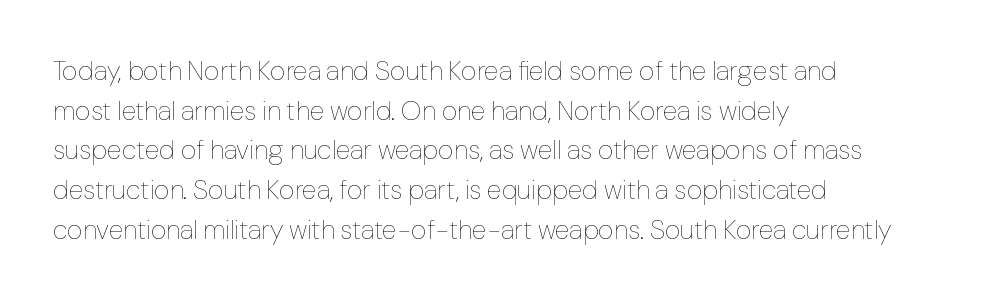
The image shows 27 px text type, upright; set left-aligned, normal line spacing (1.47x), normal letter spacing, not underlined.
